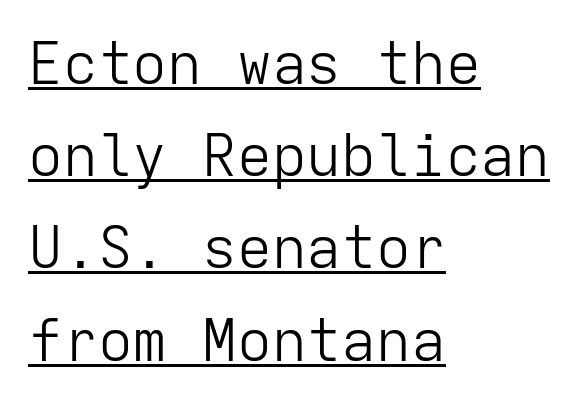
This reads as an unemphasized weight, regular at the heaviest. The compositor pushed each line to the left boundary. Standard letterfit; no display-style spreading of the glyphs. Emphasis is given by a line drawn under the lettering. How would I describe the line gaps? Plain and ordinary. The font's upright variant was chosen for this text.
